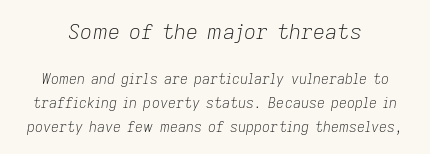
Q: Is the text bold? A: No.
Q: Is the text italic (slanted)? A: Yes, it leans right by about 9 degrees.
Q: Is the text underlined? A: No.
Q: How is the paragraph aligned? A: Centered.
Q: Is the spacing between letters normal or unusually wide? A: Normal.
Q: Is the spacing between lines tight, normal or loose? A: Normal.
Q: Which block of text is set in a larger size, the first (top) or the second (bottom)? A: The first (top) one.
